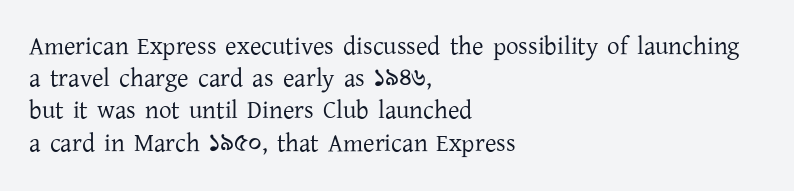
{"italic": "no", "bold": "no", "underline": "no", "align": "left", "line_spacing": "normal", "line_spacing_ratio": 1.29, "letter_spacing": "normal", "letter_spacing_em": 0.0, "glyph_px": 25}
